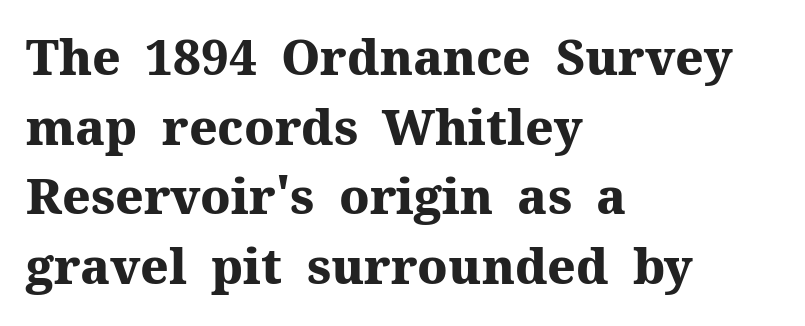
Q: Is the text bold? A: Yes.
Q: Is the text italic (slanted)? A: No, it is upright.
Q: Is the typeface a serif or a sans-serif typeface? A: Serif.
Q: Is the text underlined? A: No.
Q: How is the paragraph aligned? A: Left-aligned.
Q: Is the spacing between letters normal or unusually wide? A: Normal.
Q: Is the spacing between lines tight, normal or loose? A: Normal.
Q: Width (condensed, normal, or wide)? A: Normal.
Q: Stroke contrast? A: Medium.
Q: x-height? A: Medium.
Q: Monospaced? A: No.
